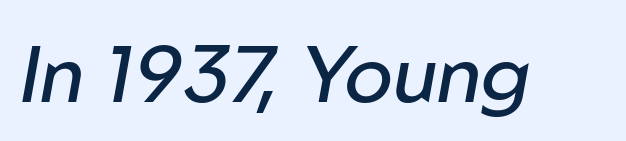
{"italic": "yes", "lean": "right", "slant_degrees": 10, "bold": "no", "weight": "regular", "width": "normal", "stroke_contrast": "low", "x_height": "medium", "monospaced": "no", "underline": "no", "letter_spacing": "normal", "letter_spacing_em": 0.0, "glyph_px": 80}
